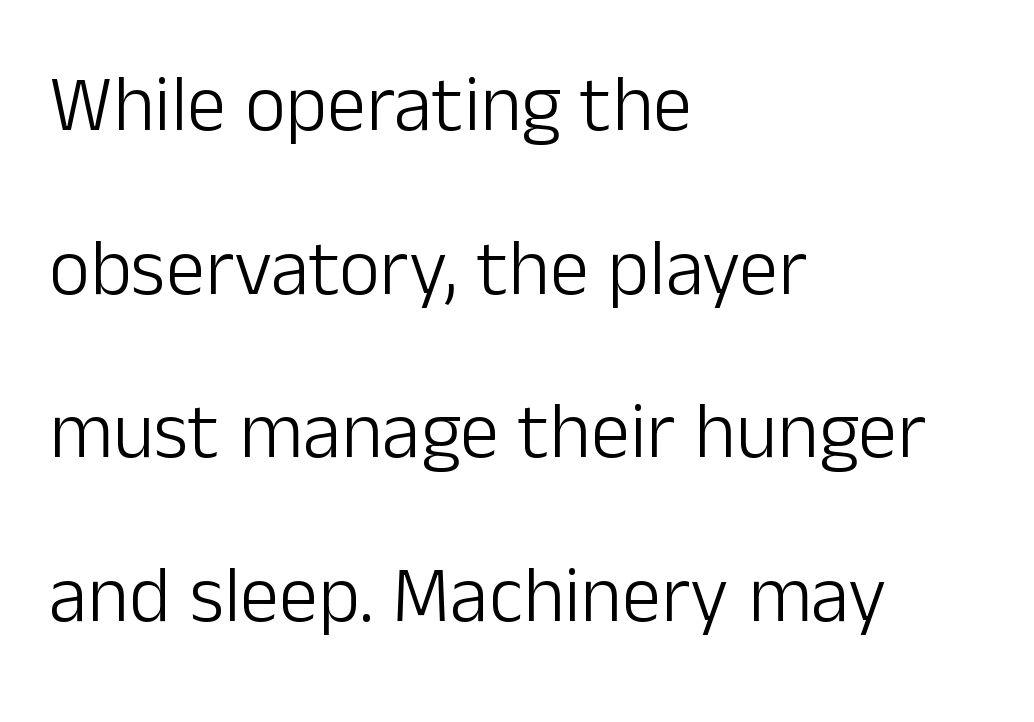
Q: Is the text bold? A: No.
Q: Is the text italic (slanted)? A: No, it is upright.
Q: Is the typeface a serif or a sans-serif typeface? A: Sans-serif.
Q: Is the text underlined? A: No.
Q: How is the paragraph aligned? A: Left-aligned.
Q: Is the spacing between letters normal or unusually wide? A: Normal.
Q: Is the spacing between lines tight, normal or loose? A: Loose.
Q: Width (condensed, normal, or wide)? A: Normal.
Q: Stroke contrast? A: Low.
Q: x-height? A: Medium.
Q: Monospaced? A: No.
